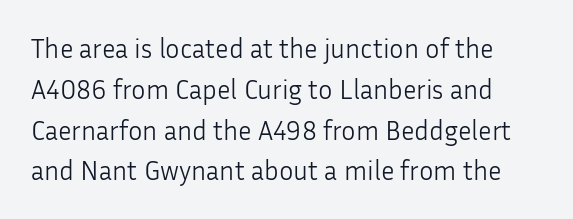
{"italic": "no", "bold": "no", "underline": "no", "line_spacing": "normal", "line_spacing_ratio": 1.51, "letter_spacing": "normal", "letter_spacing_em": 0.0, "glyph_px": 27}
